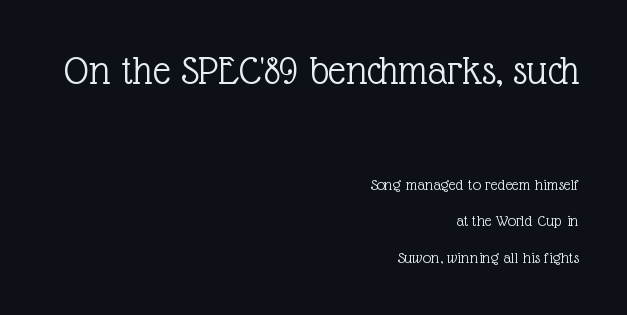
This sample uses an upright cut, with every glyph sitting square on the baseline. Weight: in the light-to-regular range. Visually the block forms a straight wall on the right and a jagged coastline on the left. Typographically, this falls in the serif category. Letter spacing: default.
